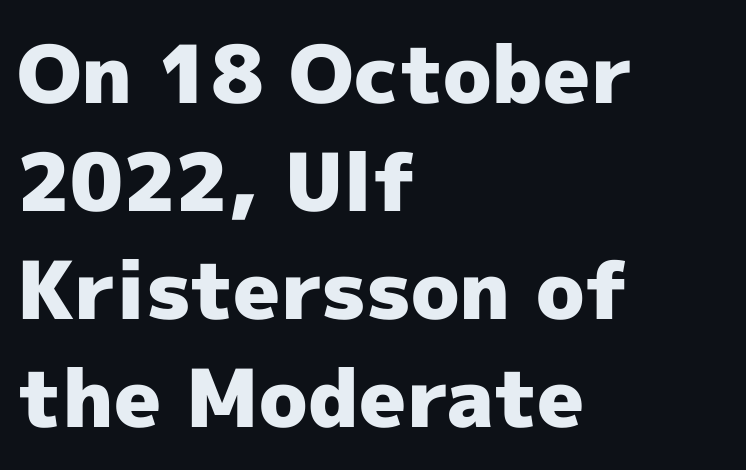
Which margin do the lines hug? The left one — the right edge is uneven. Serifs: no, the terminals of the letterforms are clean. Students, note that the glyphs here touch the page at normal intervals. A typesetter would call this leading conventional body-copy spacing. Plenty of ink on the page — the face is bold. Do the letters lean? They stand straight.
